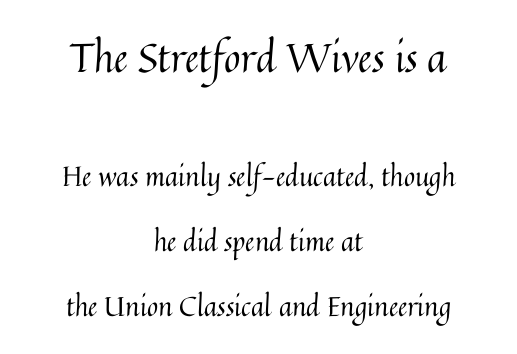
{"bold": "no", "weight": "regular", "width": "normal", "stroke_contrast": "medium", "x_height": "medium", "monospaced": "no", "underline": "no", "align": "center", "line_spacing": "loose", "line_spacing_ratio": 2.42, "letter_spacing": "normal", "letter_spacing_em": 0.0, "larger_block": "first", "size_ratio": 1.48, "glyph_px": 40}
